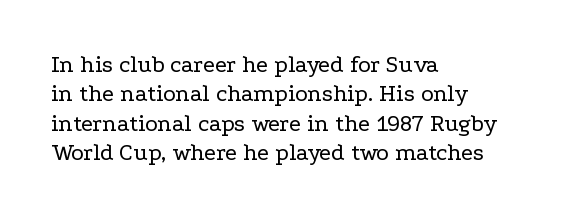
Q: Is the text bold? A: No.
Q: Is the text italic (slanted)? A: No, it is upright.
Q: Is the text underlined? A: No.
Q: How is the paragraph aligned? A: Left-aligned.
Q: Is the spacing between letters normal or unusually wide? A: Normal.
